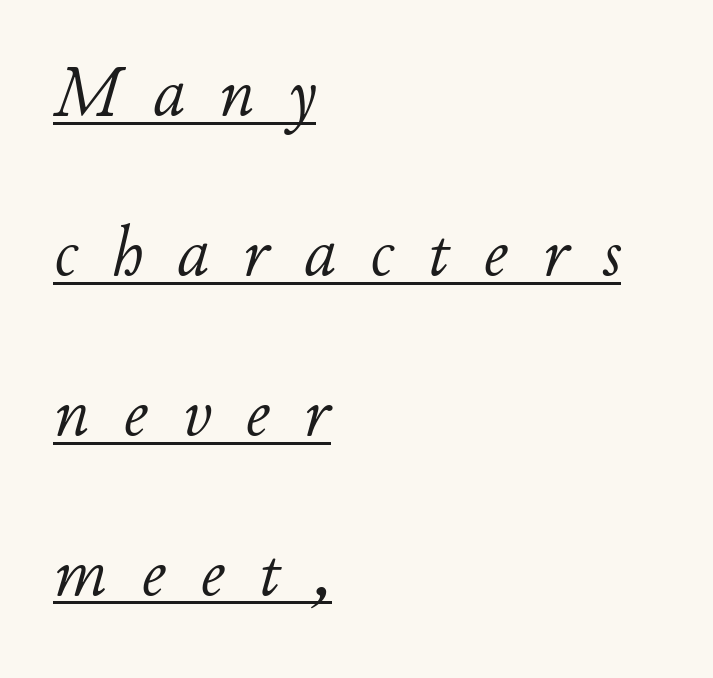
The image shows 72 px light type, italic (leaning right); set left-aligned, loose line spacing (2.22x), unusually wide letter spacing (+0.47 em), underlined; low stroke contrast and a small x-height.
